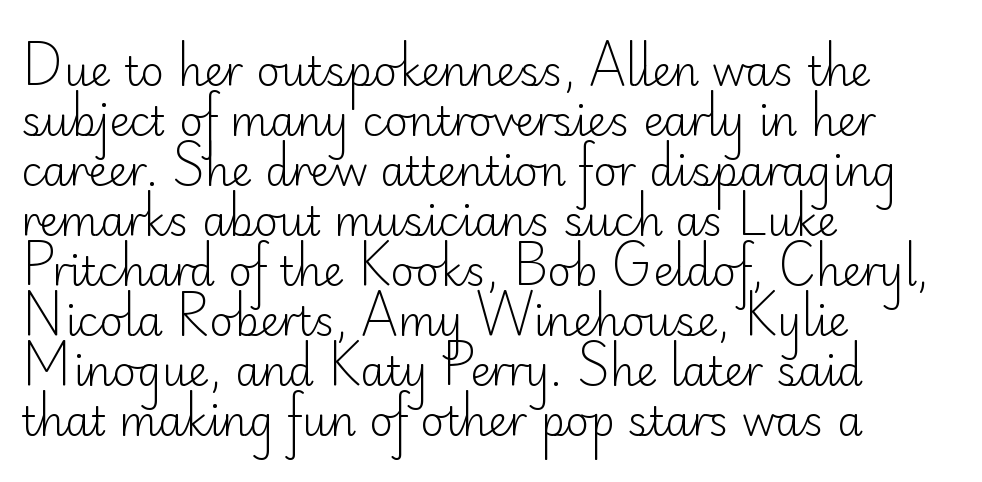
Characters remain perfectly vertical along every line. Looks like regular typesetting: each glyph gets only the width it needs. Glance below the letters and you will spot only blank space. Think standard paragraph weight, or any step lighter than that.
